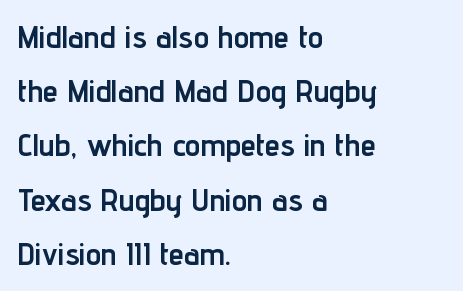
{"serif": "no", "italic": "no", "bold": "yes", "weight": "semibold", "width": "condensed", "stroke_contrast": "low", "x_height": "medium", "monospaced": "no", "underline": "no", "align": "left", "line_spacing_ratio": 1.75, "letter_spacing": "normal", "letter_spacing_em": 0.0, "glyph_px": 31}
